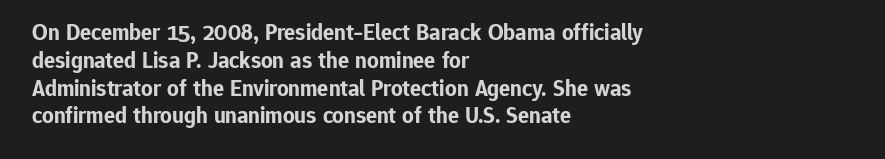
The image shows 23 px bold type, upright; set left-aligned, line spacing 1.21x, normal letter spacing, not underlined.
